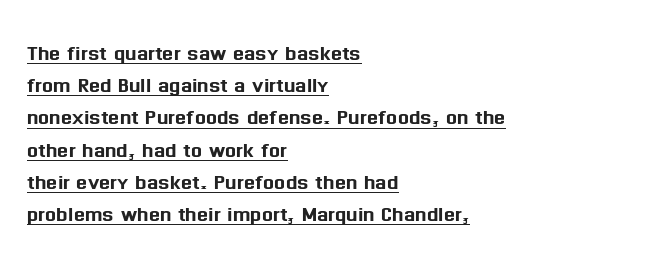
{"italic": "no", "underline": "yes", "align": "left", "line_spacing_ratio": 1.24, "letter_spacing": "normal", "letter_spacing_em": 0.0, "glyph_px": 26}
